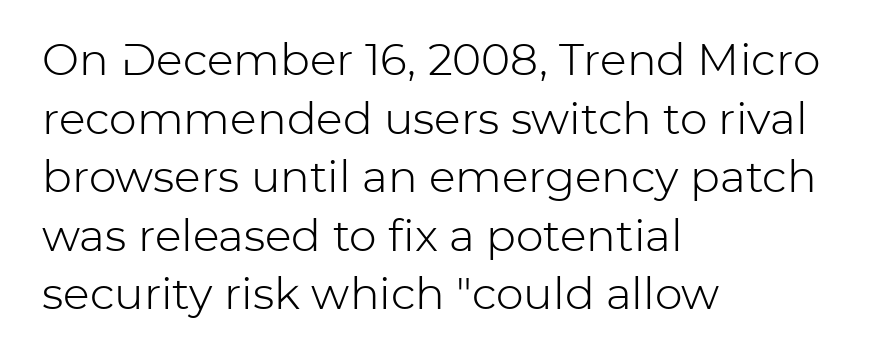
The image shows 44 px light sans-serif type, upright; set left-aligned, normal line spacing (1.33x), normal letter spacing, not underlined; low stroke contrast and a medium x-height.
